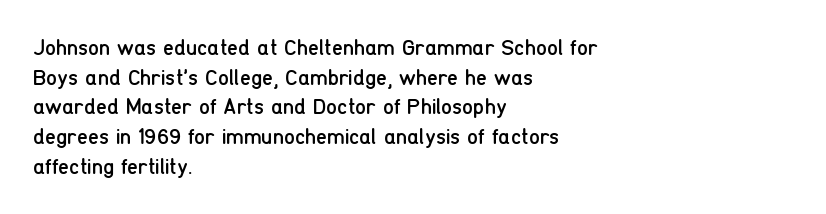
{"italic": "no", "bold": "no", "underline": "no", "align": "left", "line_spacing": "normal", "line_spacing_ratio": 1.35, "letter_spacing": "normal", "letter_spacing_em": 0.0, "glyph_px": 22}
